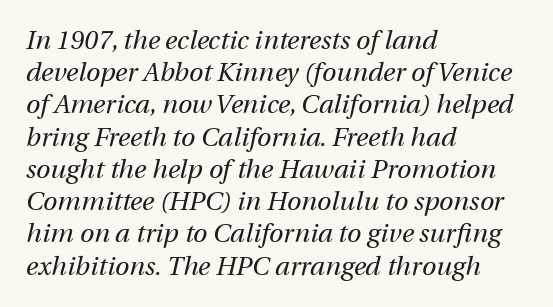
The image shows 26 px text type, italic (leaning right); set left-aligned, line spacing 1.24x, normal letter spacing, not underlined.
